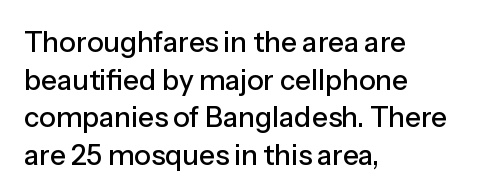
The image shows 28 px sans-serif type, upright; set left-aligned, normal line spacing (1.34x), normal letter spacing, not underlined; low stroke contrast and a medium x-height.
